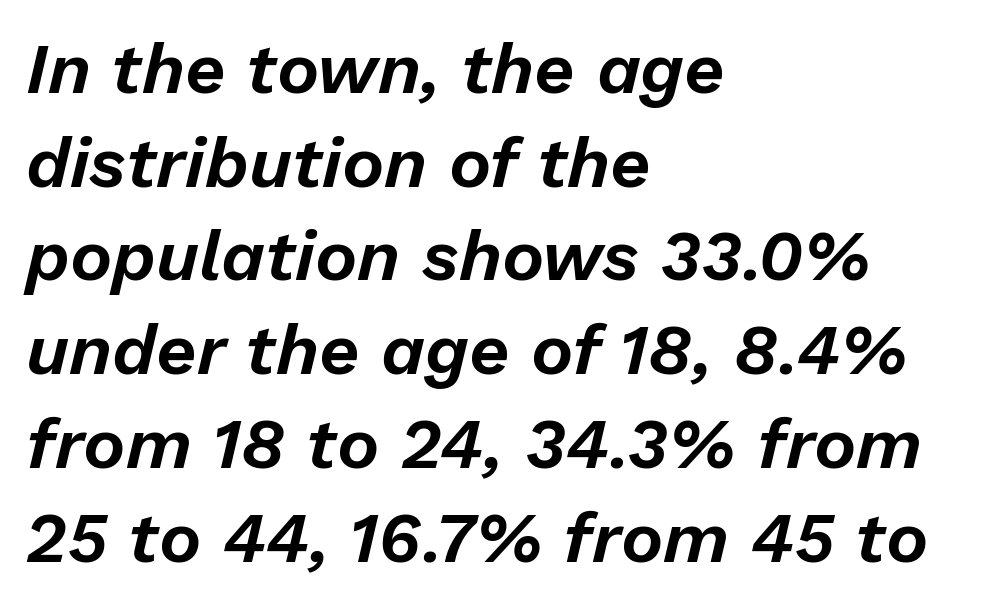
{"italic": "yes", "lean": "right", "slant_degrees": 13, "width": "normal", "stroke_contrast": "low", "x_height": "medium", "monospaced": "no", "underline": "no", "align": "left", "line_spacing": "normal", "line_spacing_ratio": 1.32, "letter_spacing": "normal", "letter_spacing_em": 0.0, "glyph_px": 71}
